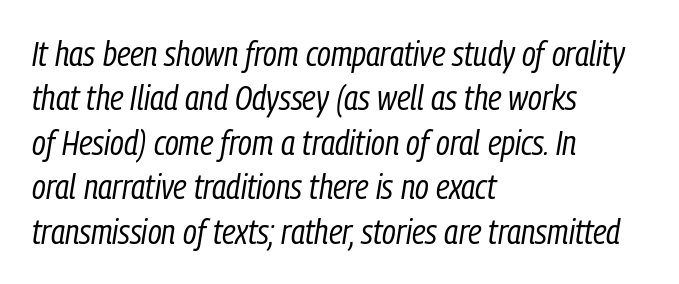
The image shows 35 px regular-weight, condensed type, italic (leaning right); set left-aligned, normal line spacing (1.27x), normal letter spacing, not underlined; low stroke contrast and a medium x-height.
